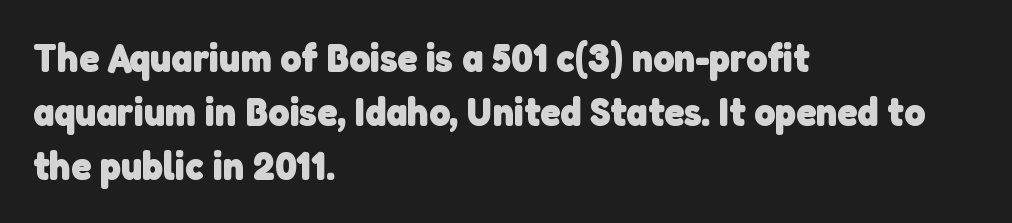
{"serif": "no", "bold": "yes", "weight": "heavy", "width": "normal", "stroke_contrast": "low", "x_height": "medium", "monospaced": "no", "underline": "no", "align": "left", "line_spacing": "normal", "line_spacing_ratio": 1.35, "letter_spacing": "normal", "letter_spacing_em": 0.0, "glyph_px": 40}
